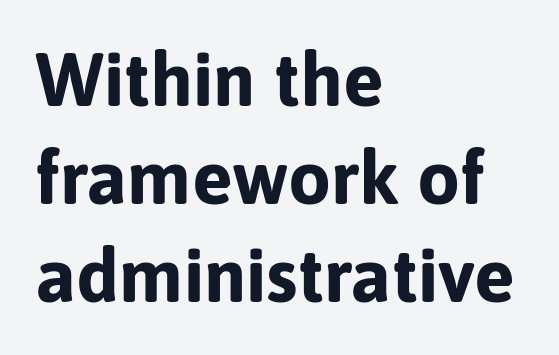
The text was rendered using a sans face with plain stroke endings. Summary of vertical rhythm: regular, with standard interline spacing. Looks like regular typesetting: each glyph gets only the width it needs. The specimen reads as upright at a glance. No word sits above an underline. I'd describe the lettering as bold — thick and assertive.
